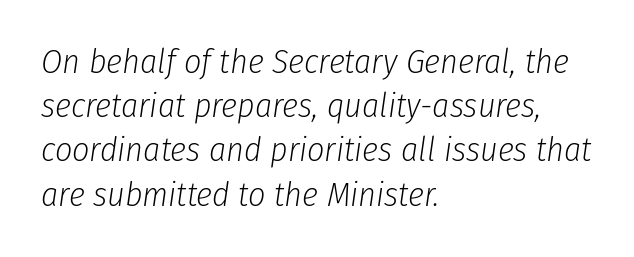
Q: Is the text bold? A: No.
Q: Is the text italic (slanted)? A: Yes, it leans right by about 8 degrees.
Q: Is the text underlined? A: No.
Q: How is the paragraph aligned? A: Left-aligned.
Q: Is the spacing between letters normal or unusually wide? A: Normal.
Q: Is the spacing between lines tight, normal or loose? A: Normal.
Q: Width (condensed, normal, or wide)? A: Condensed.
Q: Stroke contrast? A: Low.
Q: x-height? A: Medium.
Q: Monospaced? A: No.
